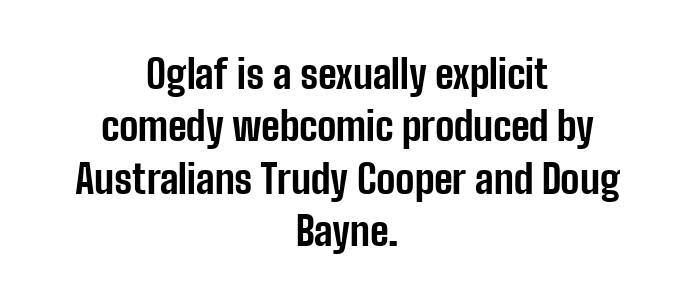
The area under the type is left untouched. The passage shown has conventional tracking throughout. Examine the stroke ends and you'll find no serifs. Ascenders rise straight up at ninety degrees.
